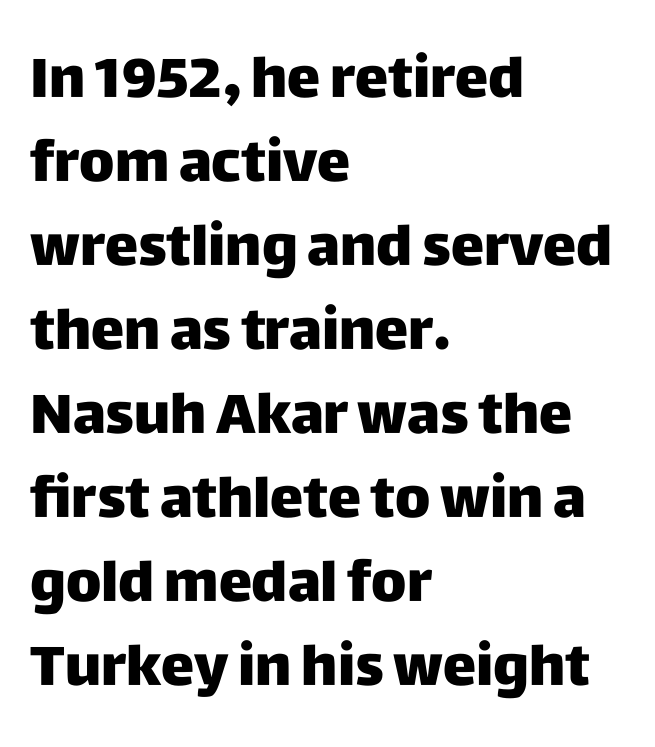
{"serif": "no", "italic": "no", "bold": "yes", "weight": "heavy", "width": "normal", "stroke_contrast": "low", "x_height": "large", "monospaced": "no", "underline": "no", "align": "left", "line_spacing": "normal", "line_spacing_ratio": 1.5, "letter_spacing": "normal", "letter_spacing_em": 0.0, "glyph_px": 56}
